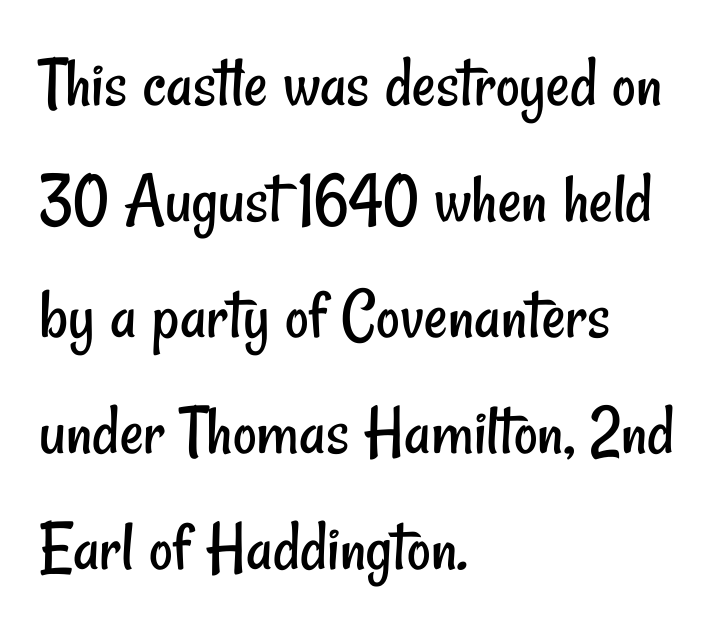
{"serif": "no", "bold": "no", "weight": "regular", "width": "condensed", "stroke_contrast": "low", "x_height": "small", "monospaced": "no", "underline": "no", "align": "left", "line_spacing": "normal", "line_spacing_ratio": 1.59, "letter_spacing": "normal", "letter_spacing_em": 0.0, "glyph_px": 73}
